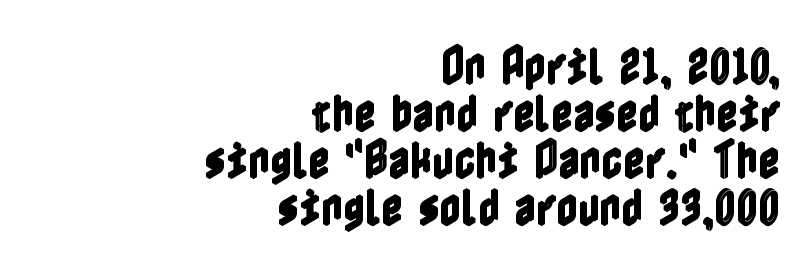
Q: Is the text italic (slanted)? A: No, it is upright.
Q: Is the text underlined? A: No.
Q: How is the paragraph aligned? A: Right-aligned.
Q: Is the spacing between letters normal or unusually wide? A: Normal.
Q: Is the spacing between lines tight, normal or loose? A: Tight.
Q: Width (condensed, normal, or wide)? A: Condensed.
Q: x-height? A: Medium.
